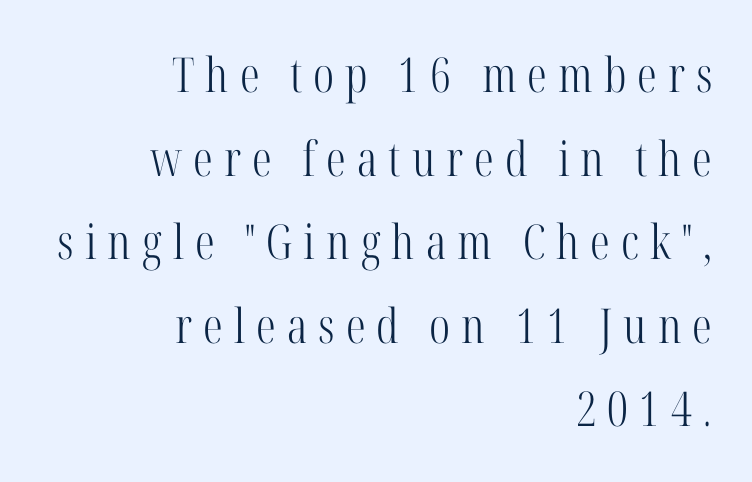
Display-style spreading of the glyphs; the letterfit is very open. Horizontally, the lines are justified to the trailing edge only. A bare baseline throughout the passage. Varying glyph widths throughout — classic text-font behaviour.
